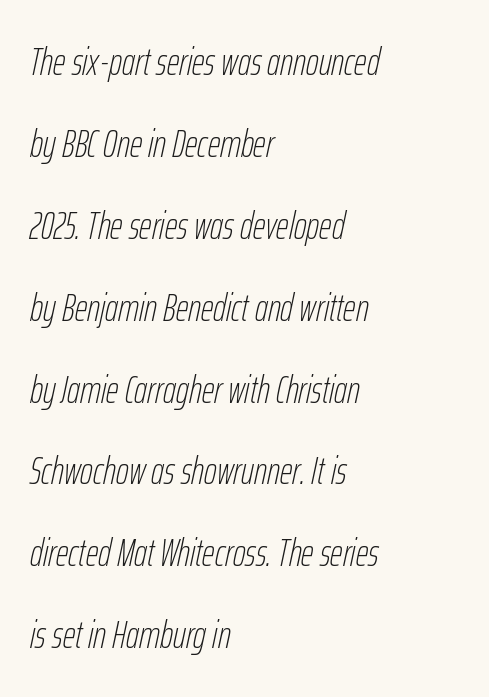
Underline: absent. Every row of glyphs begins at an identical x-position on the left. The face used here is proportionally spaced, like ordinary book or web type. The rendering uses a large line-height, opening up the rows. A typesetter would call this zero additional tracking. Summary of weight: not heavy and not bold.
